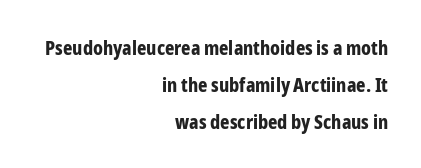
The image shows 20 px bold type, upright; set right-aligned, line spacing 1.84x, normal letter spacing, not underlined.
